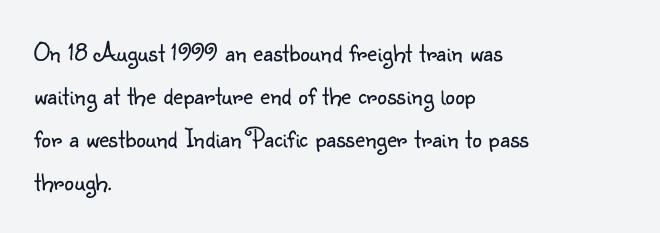
{"italic": "no", "bold": "no", "underline": "no", "align": "left", "line_spacing": "normal", "line_spacing_ratio": 1.59, "letter_spacing": "normal", "letter_spacing_em": 0.0, "glyph_px": 27}
